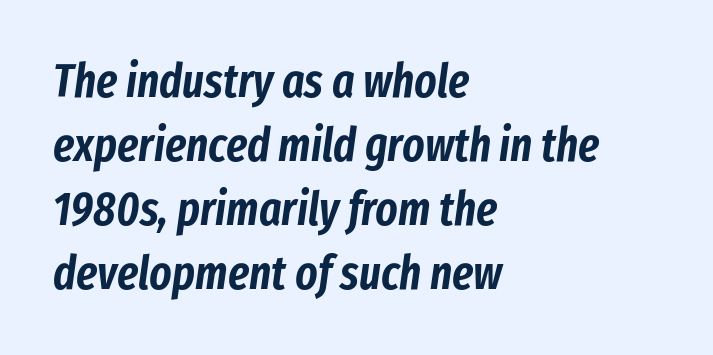
{"italic": "yes", "lean": "right", "slant_degrees": 8, "width": "condensed", "stroke_contrast": "low", "x_height": "medium", "monospaced": "no", "underline": "no", "align": "left", "line_spacing": "normal", "line_spacing_ratio": 1.36, "letter_spacing": "normal", "letter_spacing_em": 0.0, "glyph_px": 47}
